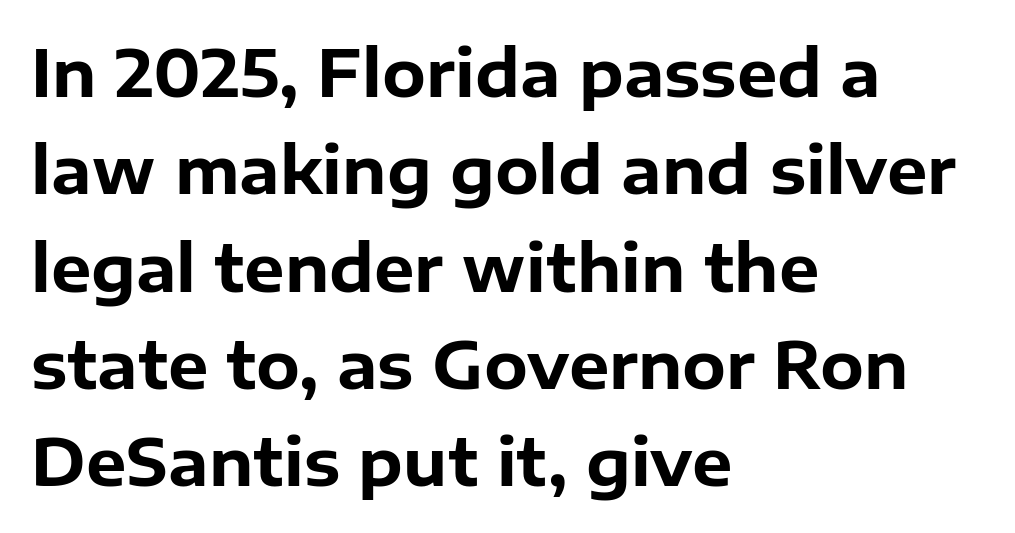
The typeface chosen for these lines omits serifs. The type sits square on the baseline with zero lean. Think of a printed novel: that variable character pitch is what you see here. The rendering uses a bold face; every stroke is thick and dark.
